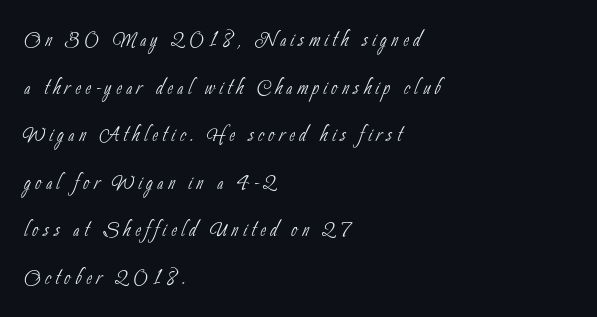
Q: Is the text bold? A: No.
Q: Is the text underlined? A: No.
Q: How is the paragraph aligned? A: Left-aligned.
